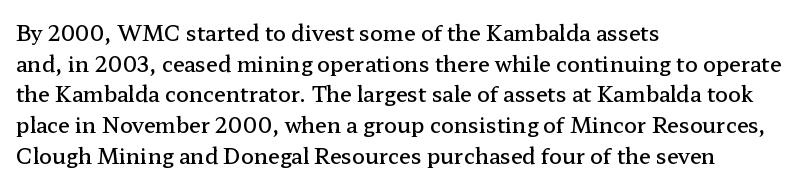
{"italic": "no", "bold": "semi", "underline": "no", "align": "left", "line_spacing": "normal", "line_spacing_ratio": 1.46, "letter_spacing": "normal", "letter_spacing_em": 0.0, "glyph_px": 21}
